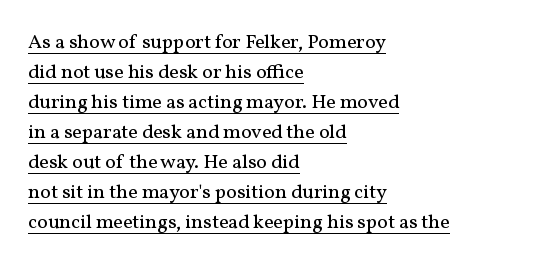
{"italic": "no", "bold": "no", "underline": "yes", "align": "left", "line_spacing": "normal", "line_spacing_ratio": 1.5, "letter_spacing": "normal", "letter_spacing_em": 0.0, "glyph_px": 20}
